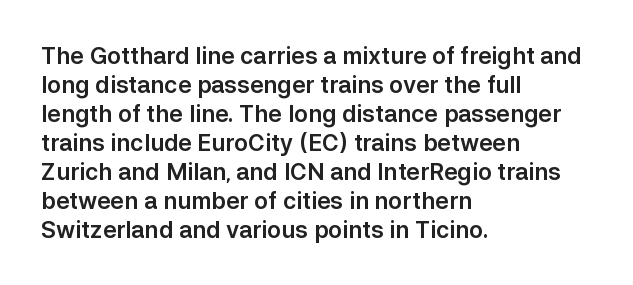
{"italic": "no", "underline": "no", "align": "left", "line_spacing": "normal", "line_spacing_ratio": 1.26, "letter_spacing": "normal", "letter_spacing_em": 0.0, "glyph_px": 23}
